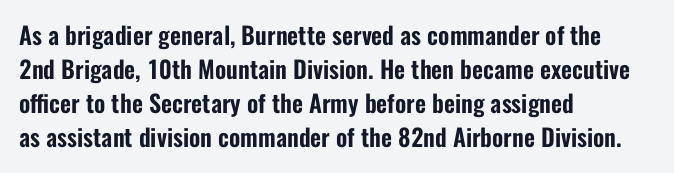
Q: Is the text italic (slanted)? A: No, it is upright.
Q: Is the text underlined? A: No.
Q: How is the paragraph aligned? A: Left-aligned.
Q: Is the spacing between letters normal or unusually wide? A: Normal.
Q: Is the spacing between lines tight, normal or loose? A: Normal.
